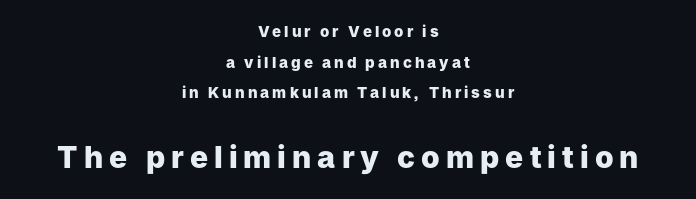
The image shows 30 px heavy sans-serif type, upright; set centered, loose line spacing (2.05x), unusually wide letter spacing (+0.2 em), not underlined; the second (bottom) block is 2.0x larger; low stroke contrast and a medium x-height.
